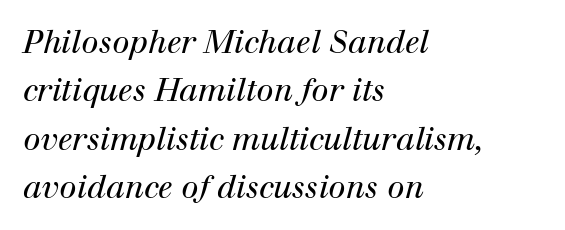
Glance below the letters and you will spot only blank space. Evenly set lines give the paragraph a standard silhouette. There's an unmistakable incline to the writing here. The weight would be labelled regular, book, light, or lighter still. Honestly, the letter spacing is just normal — you wouldn't notice it. Caption: multi-line text, flush left, ragged right.
